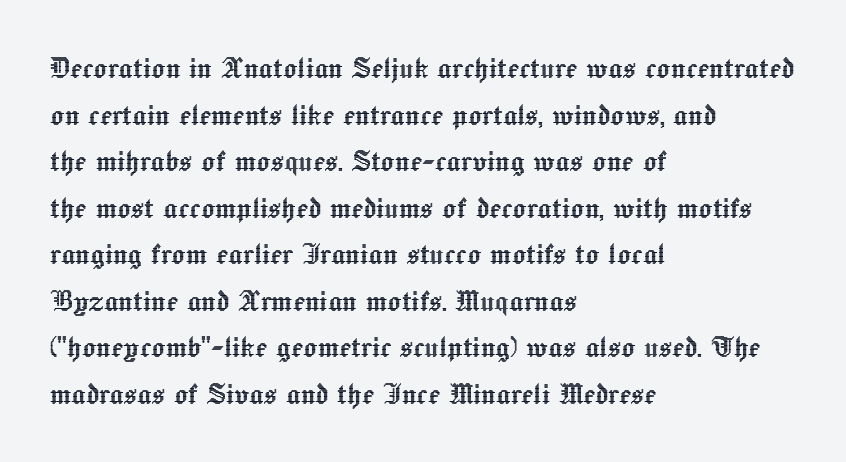
Students, observe: this is what conventionally led text looks like. Character widths vary here, with narrow letters taking less room than wide ones. Plain, unruled lines of type. There is no visible air inserted between adjacent glyphs. Leftover space on each line is placed entirely after the last word. The letters stand upright; this is a roman face.
